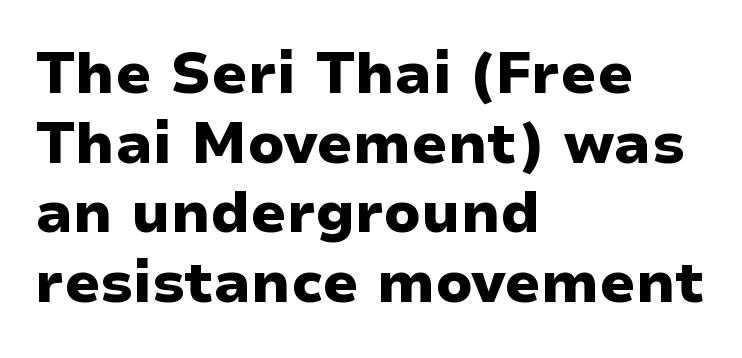
The image shows 57 px heavy, wide sans-serif type, upright; set left-aligned, line spacing 1.22x, normal letter spacing, not underlined; low stroke contrast and a medium x-height.
